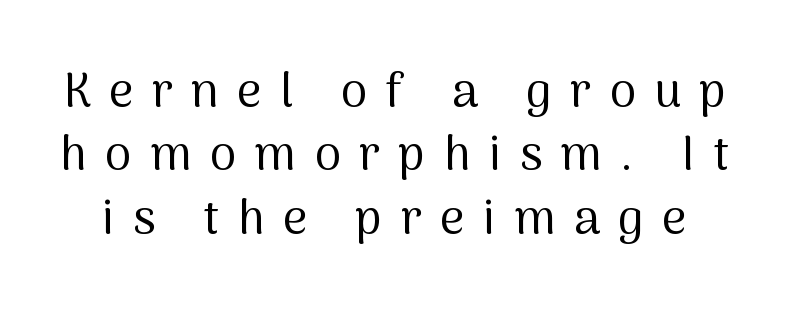
The image shows 48 px regular-weight sans-serif type, upright; set normal line spacing (1.32x), unusually wide letter spacing (+0.38 em), not underlined; medium stroke contrast and a medium x-height.
